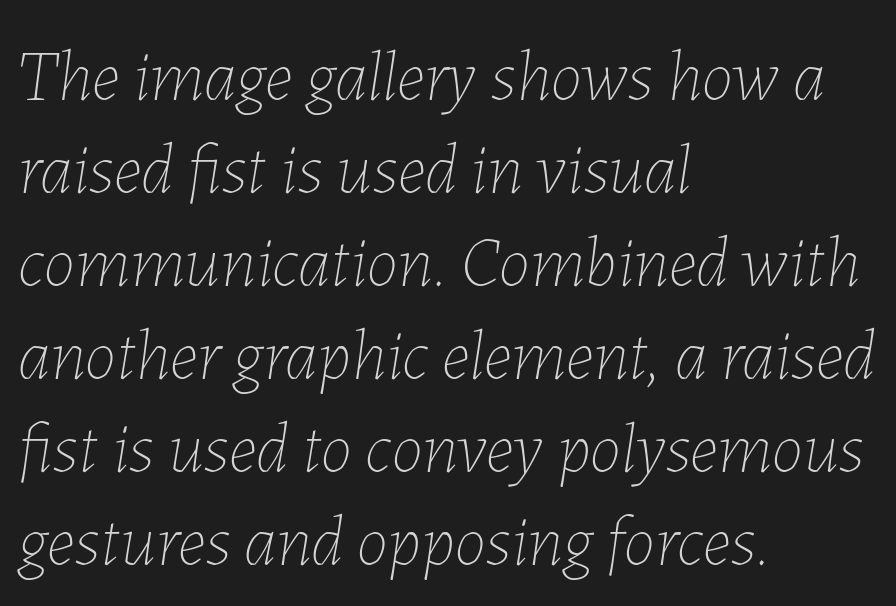
Regarding leading, the lines here are spaced in the standard way. Is this a heavy cut? Hardly; it is regular or lighter. Proportional: the letters do not fall into vertical columns. How are the letters spaced? Ordinarily, with no added tracking. The lines are quadded left.
